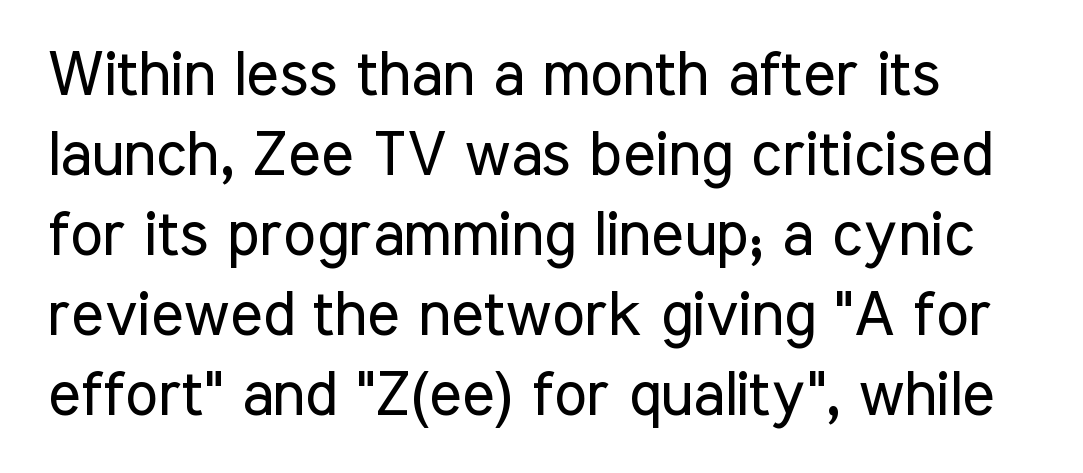
Spacing verdict: proportional, widths tailored to each character. Regarding serifs, this sample does without them. The letterforms sit shoulder to shoulder at normal distance. Weight class: somewhere from thin through regular.
